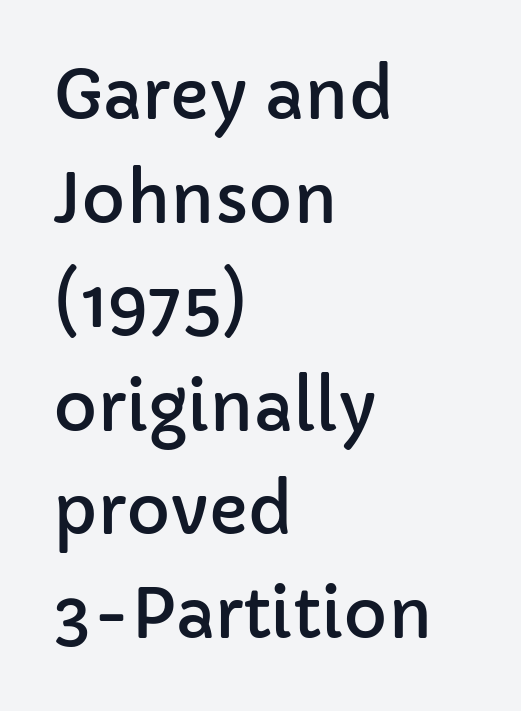
Q: Is the text italic (slanted)? A: No, it is upright.
Q: Is the typeface a serif or a sans-serif typeface? A: Sans-serif.
Q: Is the text underlined? A: No.
Q: How is the paragraph aligned? A: Left-aligned.
Q: Is the spacing between letters normal or unusually wide? A: Normal.
Q: Is the spacing between lines tight, normal or loose? A: Normal.
Q: Width (condensed, normal, or wide)? A: Normal.
Q: Stroke contrast? A: Low.
Q: x-height? A: Medium.
Q: Monospaced? A: No.
